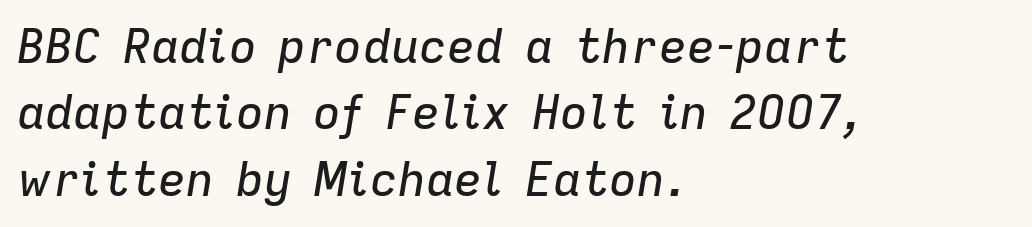
The ragged edge is on the right, which tells us the setting is flush left. Looks like regular typesetting: each glyph gets only the width it needs. Here the glyphs are tracked normally, forming tight word shapes. The vertical gap from one line to the next is medium.
